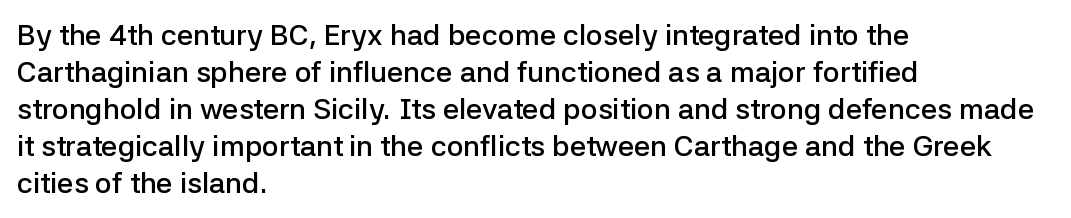
Q: Is the text bold? A: Semi-bold.
Q: Is the text italic (slanted)? A: No, it is upright.
Q: Is the typeface a serif or a sans-serif typeface? A: Sans-serif.
Q: Is the text underlined? A: No.
Q: How is the paragraph aligned? A: Left-aligned.
Q: Is the spacing between letters normal or unusually wide? A: Normal.
Q: Is the spacing between lines tight, normal or loose? A: Normal.
Q: Width (condensed, normal, or wide)? A: Normal.
Q: Stroke contrast? A: Low.
Q: x-height? A: Medium.
Q: Monospaced? A: No.
